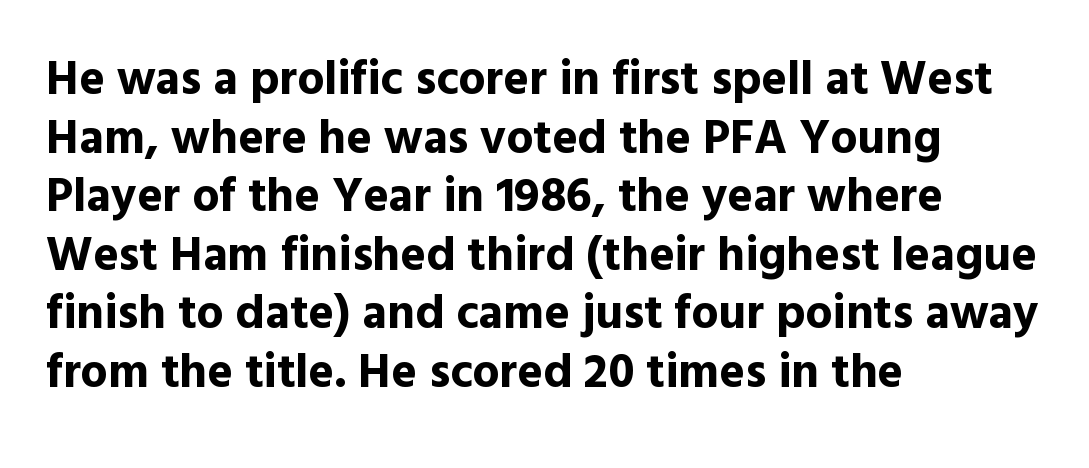
Q: Is the text bold? A: Yes.
Q: Is the text italic (slanted)? A: No, it is upright.
Q: Is the typeface a serif or a sans-serif typeface? A: Sans-serif.
Q: Is the text underlined? A: No.
Q: How is the paragraph aligned? A: Left-aligned.
Q: Is the spacing between letters normal or unusually wide? A: Normal.
Q: Width (condensed, normal, or wide)? A: Normal.
Q: x-height? A: Medium.
Q: Monospaced? A: No.
